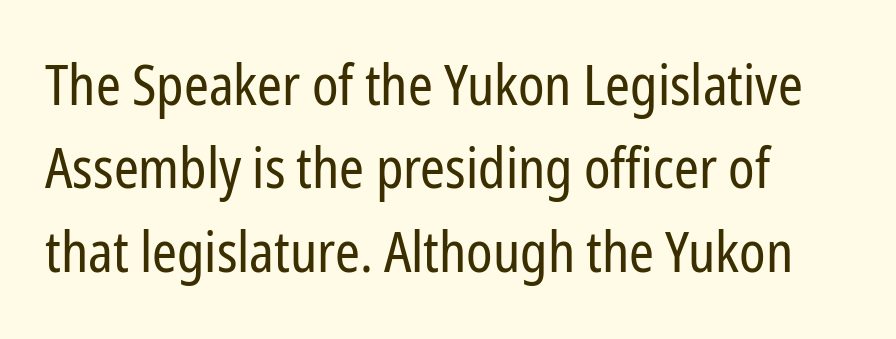
No heavy texture on the line: the type isn't bold. Where is the straight margin? On the left. Italic: no, the glyphs are upright roman. Just letters on the line, the space beneath them empty.
